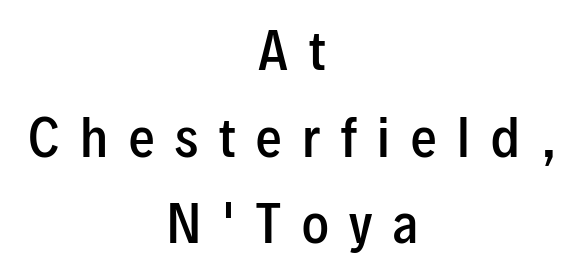
Letters rest on an invisible, unmarked baseline. Vertical strokes here are truly vertical. The lines in this sample share a center point and differ in where they start and stop. The passage shown is typed in a proportional face where columns would drift.
